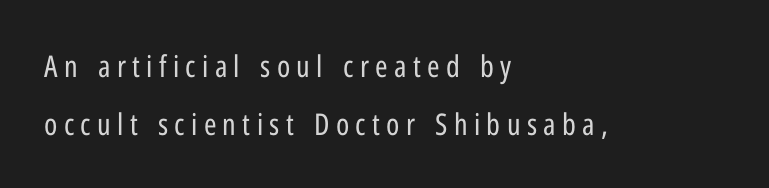
Plain, unruled lines of type. These lines stack with their left ends in a neat column. Loose tracking; the words dissolve into strings of separated letters. The letters stand straight up with perfectly vertical stems.
